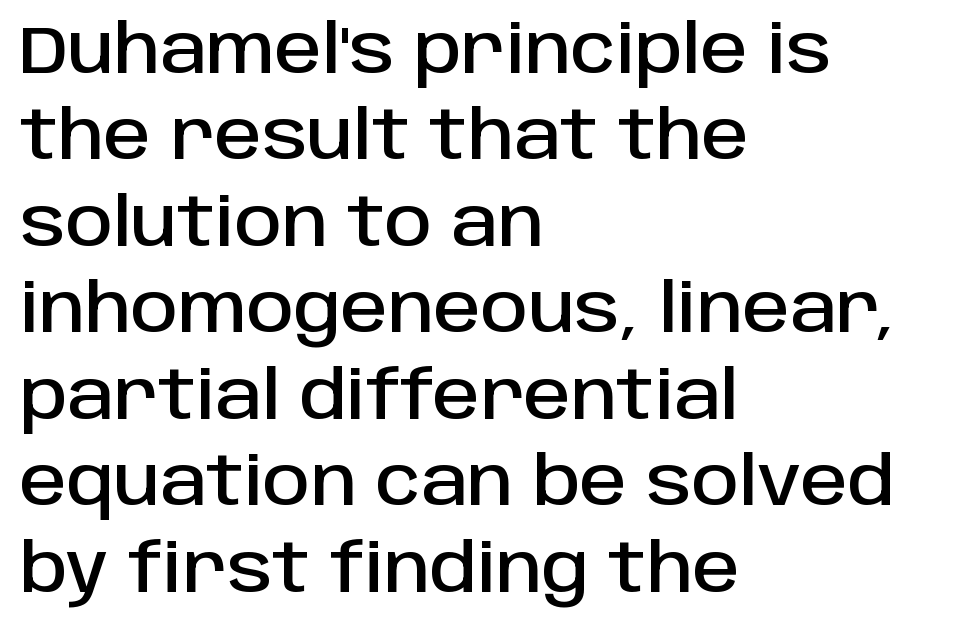
This rendering uses left alignment, leaving the right contour irregular. What stands out about the letter spacing? Nothing — it is the standard amount. This sample uses a sans-serif face. Characters remain perfectly vertical along every line. Any mark beneath the type? The region is blank. Students, observe: this is what conventionally led text looks like.
